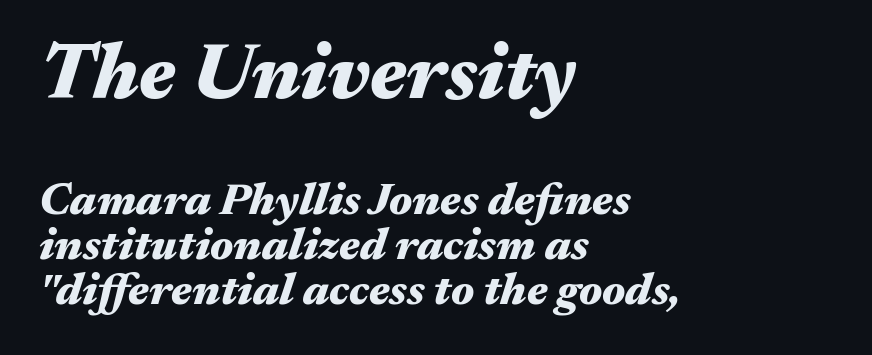
Q: Is the text bold? A: Yes.
Q: Is the text italic (slanted)? A: Yes, it leans right by about 17 degrees.
Q: Is the text underlined? A: No.
Q: How is the paragraph aligned? A: Left-aligned.
Q: Is the spacing between letters normal or unusually wide? A: Normal.
Q: Is the spacing between lines tight, normal or loose? A: Tight.
Q: Which block of text is set in a larger size, the first (top) or the second (bottom)? A: The first (top) one.
Q: Width (condensed, normal, or wide)? A: Wide.
Q: Stroke contrast? A: Medium.
Q: x-height? A: Medium.
Q: Monospaced? A: No.
